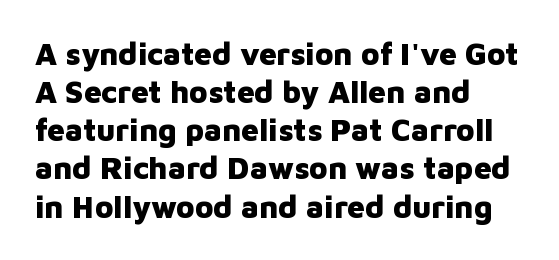
Check the space under the baseline: it is left empty. Casual observation: everything's shoved over to the left. A sans-serif font was chosen for this passage. A typesetter would call this proportional, since set widths differ per character. The face used here has the dense, thick strokes of a bold.
